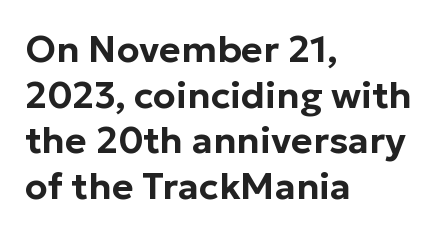
Serifs: no, the terminals of the letterforms are clean. The axis of the letterforms is exactly vertical. The specimen omits any rule beneath the text block's lines. This rendering leaves character spacing at its baseline value.
